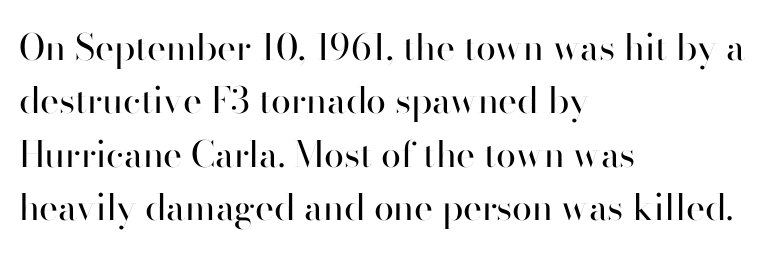
{"serif": "no", "italic": "no", "bold": "no", "weight": "regular", "width": "normal", "stroke_contrast": "high", "x_height": "small", "monospaced": "no", "underline": "no", "align": "left", "line_spacing": "normal", "line_spacing_ratio": 1.48, "letter_spacing": "normal", "letter_spacing_em": 0.0, "glyph_px": 36}
